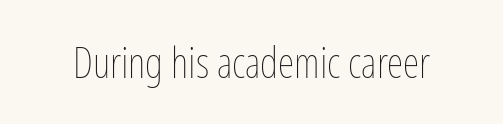
Q: Is the text bold? A: No.
Q: Is the text italic (slanted)? A: No, it is upright.
Q: Is the text underlined? A: No.
Q: Is the spacing between letters normal or unusually wide? A: Normal.
Q: Width (condensed, normal, or wide)? A: Condensed.
Q: Stroke contrast? A: Low.
Q: x-height? A: Medium.
Q: Monospaced? A: No.
